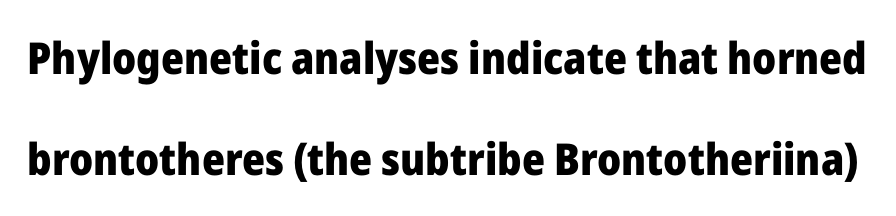
Q: Is the text bold? A: Yes.
Q: Is the text italic (slanted)? A: No, it is upright.
Q: Is the typeface a serif or a sans-serif typeface? A: Sans-serif.
Q: Is the text underlined? A: No.
Q: Is the spacing between letters normal or unusually wide? A: Normal.
Q: Is the spacing between lines tight, normal or loose? A: Loose.
Q: Width (condensed, normal, or wide)? A: Normal.
Q: Stroke contrast? A: Low.
Q: x-height? A: Medium.
Q: Monospaced? A: No.
